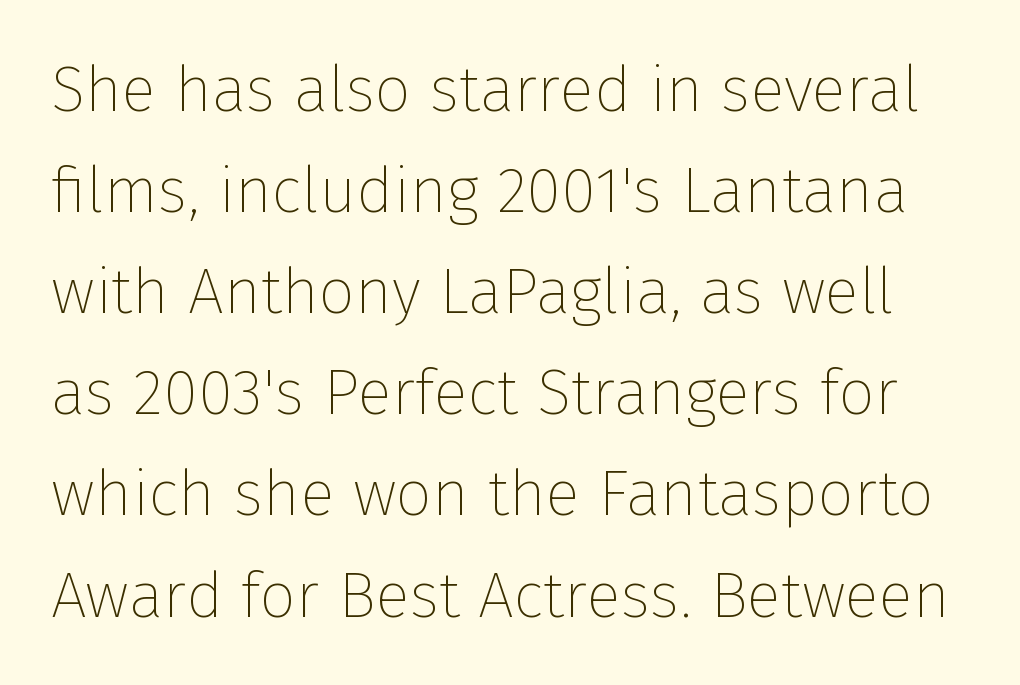
Designer's note — italics off, roman on. Observe the absence of serifs on each vertical stroke in this sample. The rows are spaced the way most documents space them. These lines keep a tight, regular rhythm from letter to letter. Caption: face not bold, strokes unweighted.
